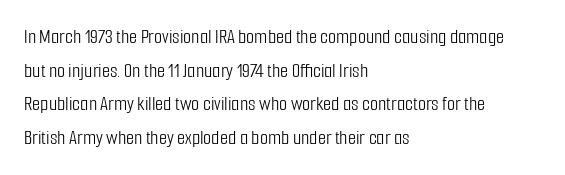
The image shows 21 px text type, upright; set left-aligned, normal line spacing (1.6x), normal letter spacing, not underlined.
